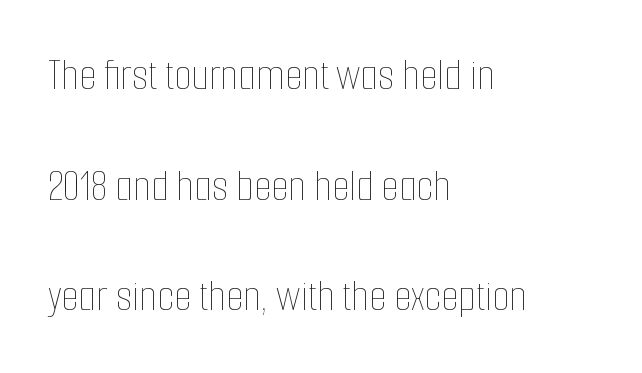
The strokes are not fattened; the text isn't bold. This sample has the flowing, uneven cadence of proportional lettering. Between one letter and the next there's only the usual sliver of space. Each new line begins a long way beneath the previous one. The foot of each line stays bare and open. This is the regular roman posture of the typeface.
